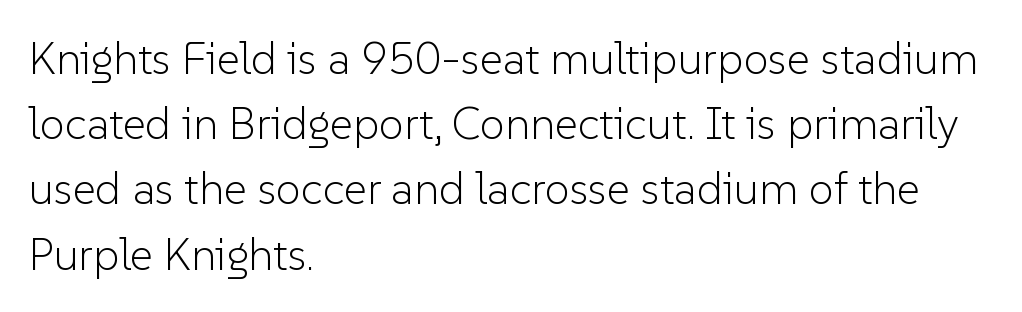
The image shows 45 px light sans-serif type, upright; set left-aligned, normal line spacing (1.45x), normal letter spacing, not underlined; low stroke contrast and a medium x-height.
